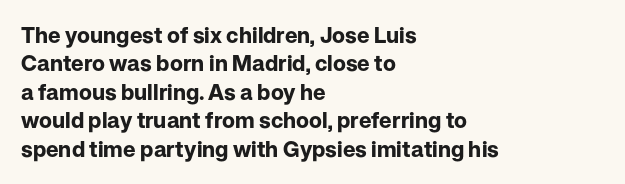
This is the regular roman posture of the typeface. The lines in this sample share a left origin and differ only in where they stop. Standard letterfit; no display-style spreading of the glyphs. Heavy-handed strokes throughout: this text is bold. The space directly below the letters is spotless.
